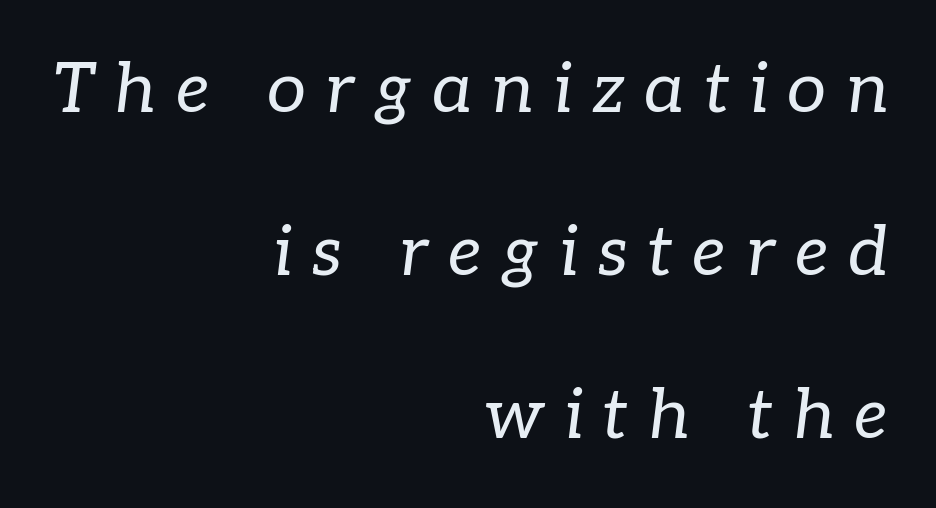
Yep, that's italic — everything's leaning. Spacing verdict: proportional, widths tailored to each character. The typeface has the unassuming heft of standard copy or less. Rule under the text: the space is simply empty. The passage shown stacks its lines with a broad gap.
